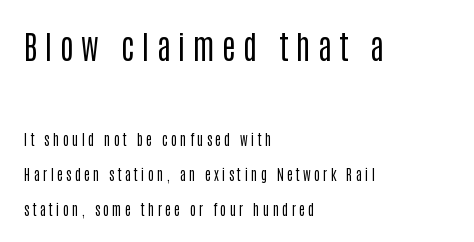
Bold? No — there's no thickening of the strokes. A roman cut, with each character standing at attention. Which margin do the lines hug? The left one — the right edge is uneven. Classification — sans serif. The zone under the glyphs is completely vacant.
